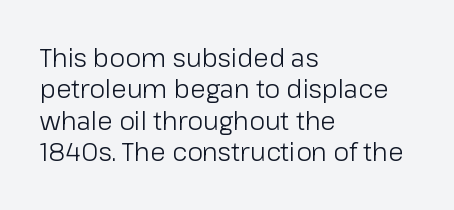
Q: Is the text bold? A: No.
Q: Is the text italic (slanted)? A: No, it is upright.
Q: Is the text underlined? A: No.
Q: How is the paragraph aligned? A: Left-aligned.
Q: Is the spacing between letters normal or unusually wide? A: Normal.
Q: Is the spacing between lines tight, normal or loose? A: Normal.
